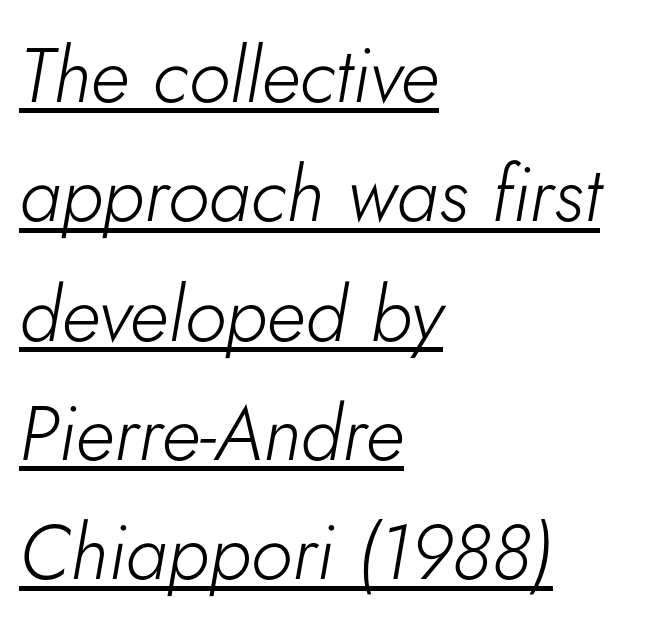
{"italic": "yes", "lean": "right", "slant_degrees": 5, "bold": "no", "weight": "light", "width": "normal", "stroke_contrast": "low", "x_height": "small", "monospaced": "no", "underline": "yes", "align": "left", "line_spacing": "normal", "line_spacing_ratio": 1.55, "letter_spacing": "normal", "letter_spacing_em": 0.0, "glyph_px": 77}
